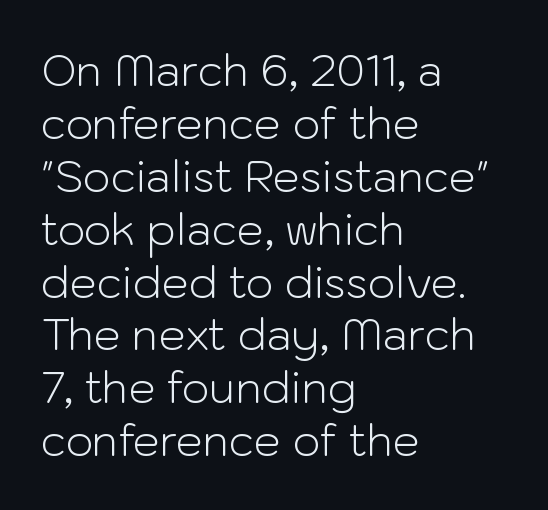
{"serif": "no", "italic": "no", "bold": "no", "weight": "light", "width": "normal", "stroke_contrast": "low", "x_height": "medium", "monospaced": "no", "underline": "no", "align": "left", "line_spacing_ratio": 1.23, "letter_spacing": "normal", "letter_spacing_em": 0.0, "glyph_px": 43}
